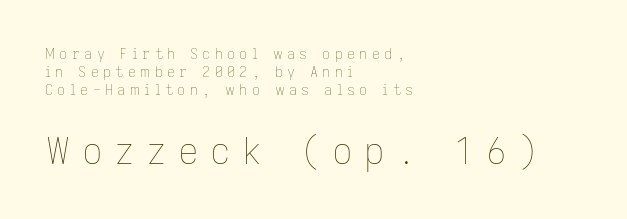
{"italic": "no", "bold": "no", "weight": "thin", "width": "normal", "stroke_contrast": "low", "x_height": "medium", "monospaced": "no", "underline": "no", "align": "left", "line_spacing": "normal", "line_spacing_ratio": 1.28, "letter_spacing": "wide", "letter_spacing_em": 0.31, "larger_block": "second", "size_ratio": 2.57, "glyph_px": 36}
